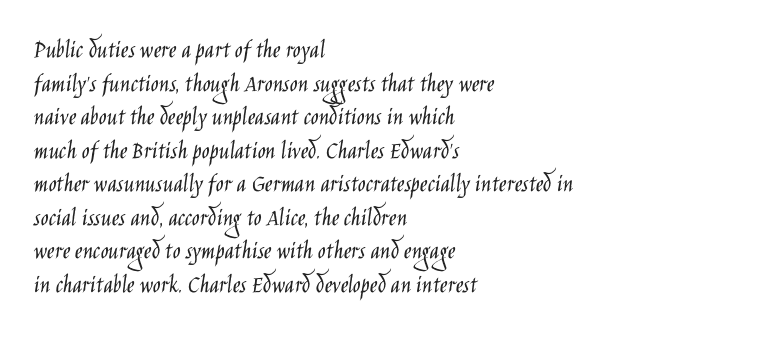
The image shows 26 px text type; set left-aligned, normal line spacing (1.29x), normal letter spacing, not underlined.
